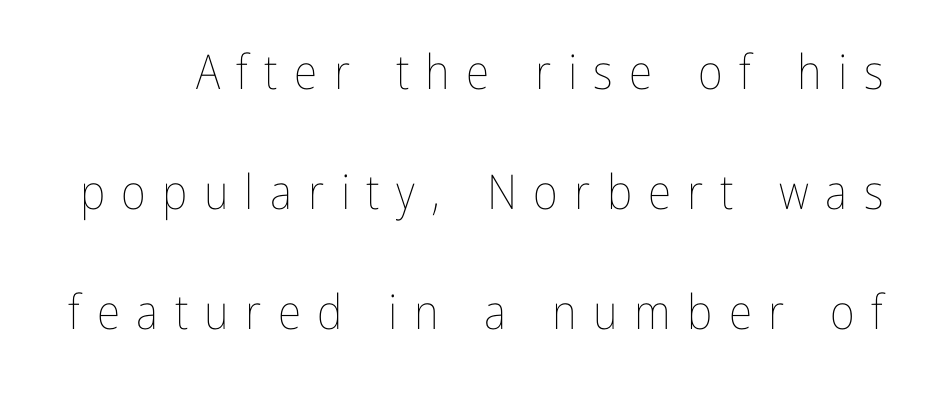
These lines are rendered in a variable-pitch font. Each new line begins a long way beneath the previous one. This is roman type, the default non-slanted kind. Stems and bowls with no extra thickness — not bold.
